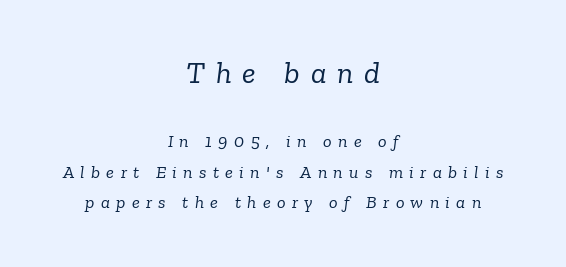
Q: Is the text bold? A: No.
Q: Is the text italic (slanted)? A: Yes, it leans right by about 6 degrees.
Q: Is the typeface a serif or a sans-serif typeface? A: Serif.
Q: Is the text underlined? A: No.
Q: How is the paragraph aligned? A: Centered.
Q: Is the spacing between letters normal or unusually wide? A: Unusually wide.
Q: Is the spacing between lines tight, normal or loose? A: Normal.
Q: Which block of text is set in a larger size, the first (top) or the second (bottom)? A: The first (top) one.
Q: Width (condensed, normal, or wide)? A: Normal.
Q: Stroke contrast? A: Low.
Q: x-height? A: Medium.
Q: Monospaced? A: No.
